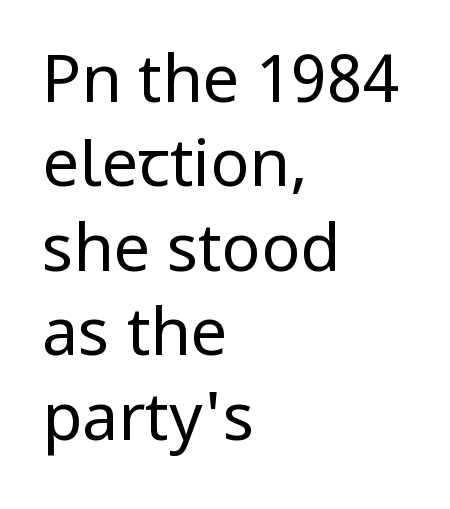
{"serif": "no", "italic": "no", "bold": "no", "weight": "regular", "width": "condensed", "stroke_contrast": "low", "x_height": "large", "monospaced": "no", "underline": "no", "align": "left", "line_spacing": "normal", "line_spacing_ratio": 1.3, "letter_spacing": "normal", "letter_spacing_em": 0.0, "glyph_px": 65}
